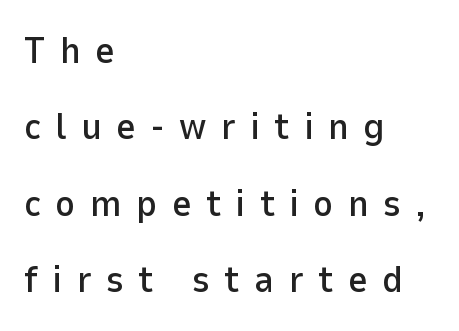
In terms of letterspacing, this is a distinctly airy, spread setting. Is the block centered? No — it sits flush against the left margin. A clean baseline with only descenders dipping below it. The designer went with a sans here, leaving each stem footless. You could fit nearly another row in the gap between these rows.
